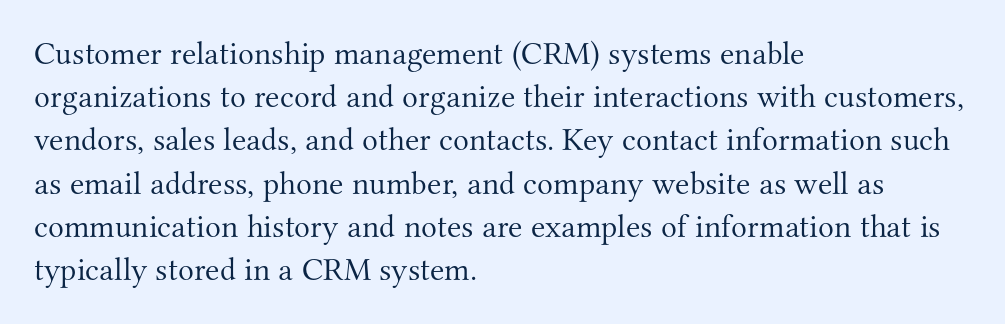
Q: Is the text bold? A: No.
Q: Is the text italic (slanted)? A: No, it is upright.
Q: Is the typeface a serif or a sans-serif typeface? A: Serif.
Q: Is the text underlined? A: No.
Q: How is the paragraph aligned? A: Left-aligned.
Q: Is the spacing between letters normal or unusually wide? A: Normal.
Q: Is the spacing between lines tight, normal or loose? A: Normal.
Q: Width (condensed, normal, or wide)? A: Normal.
Q: Stroke contrast? A: Medium.
Q: x-height? A: Small.
Q: Monospaced? A: No.
